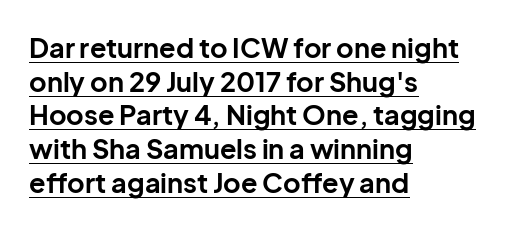
{"italic": "no", "bold": "yes", "underline": "yes", "align": "left", "line_spacing": "normal", "line_spacing_ratio": 1.25, "letter_spacing": "normal", "letter_spacing_em": 0.0, "glyph_px": 27}
